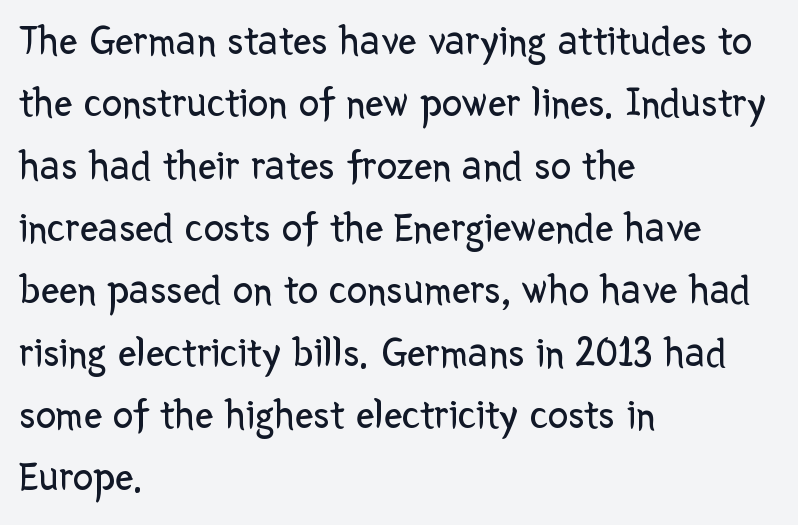
{"serif": "no", "italic": "no", "bold": "no", "weight": "regular", "width": "normal", "stroke_contrast": "low", "x_height": "medium", "monospaced": "no", "underline": "no", "align": "left", "line_spacing": "normal", "line_spacing_ratio": 1.52, "letter_spacing": "normal", "letter_spacing_em": 0.0, "glyph_px": 41}
